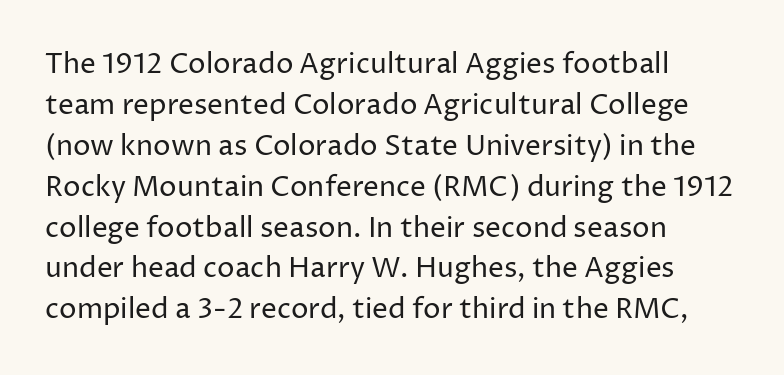
Glance below the letters and you will spot only blank space. These lines are set flush left with a ragged right edge. Upright lettering throughout. Leading matches the norm, producing a regular column.
